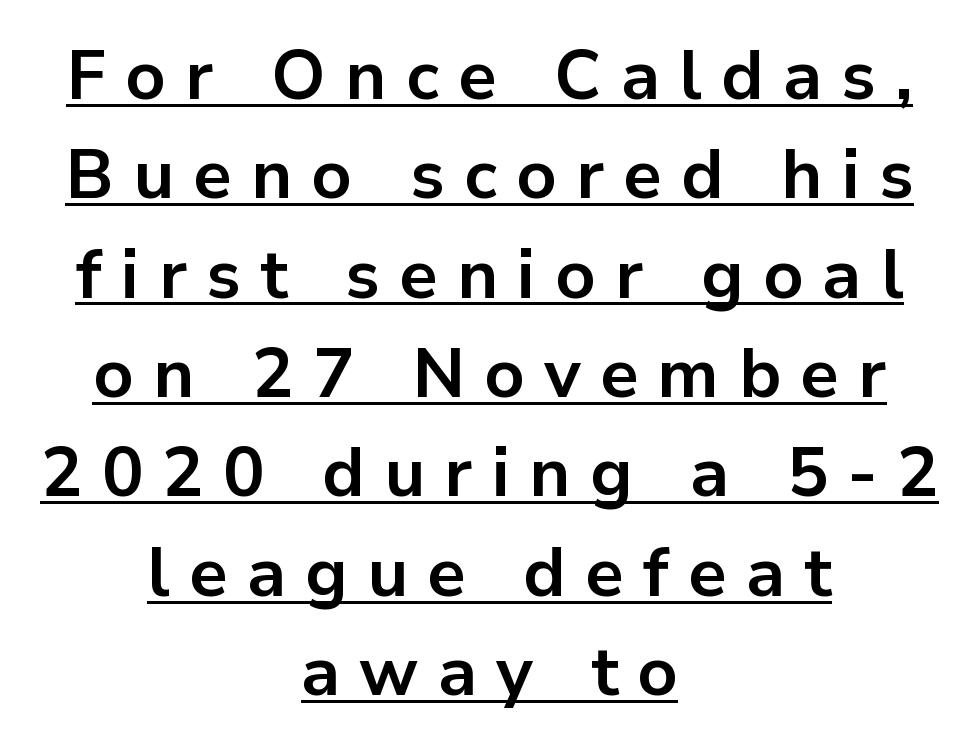
The image shows 69 px bold sans-serif type, upright; set centered, normal line spacing (1.44x), unusually wide letter spacing (+0.28 em), underlined; low stroke contrast and a medium x-height.
